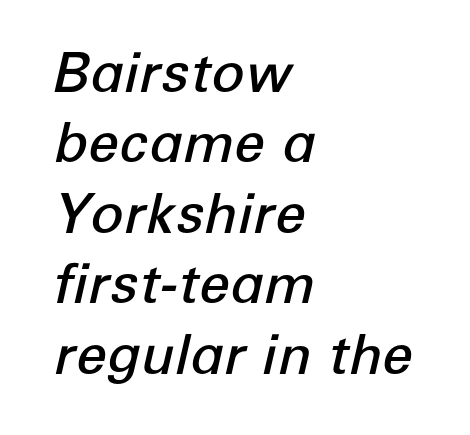
{"italic": "yes", "lean": "right", "slant_degrees": 12, "bold": "semi", "weight": "semibold", "width": "normal", "stroke_contrast": "low", "x_height": "medium", "monospaced": "no", "underline": "no", "align": "left", "line_spacing": "normal", "line_spacing_ratio": 1.28, "letter_spacing": "normal", "letter_spacing_em": 0.0, "glyph_px": 55}
